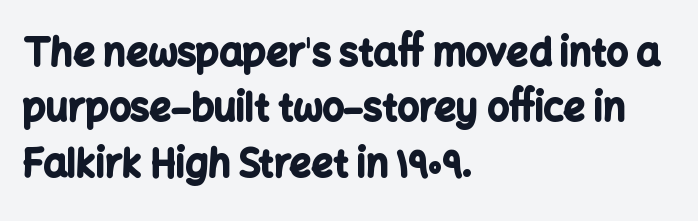
Q: Is the text bold? A: Yes.
Q: Is the text italic (slanted)? A: No, it is upright.
Q: Is the typeface a serif or a sans-serif typeface? A: Sans-serif.
Q: Is the text underlined? A: No.
Q: How is the paragraph aligned? A: Left-aligned.
Q: Is the spacing between letters normal or unusually wide? A: Normal.
Q: Is the spacing between lines tight, normal or loose? A: Normal.
Q: Width (condensed, normal, or wide)? A: Normal.
Q: Stroke contrast? A: Low.
Q: x-height? A: Medium.
Q: Monospaced? A: No.
